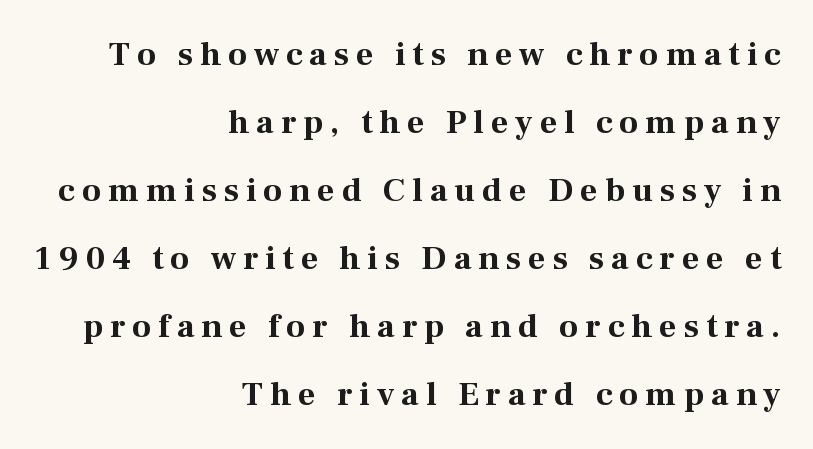
{"serif": "yes", "italic": "no", "bold": "yes", "weight": "bold", "width": "normal", "stroke_contrast": "medium", "x_height": "medium", "monospaced": "no", "underline": "no", "align": "right", "line_spacing": "loose", "line_spacing_ratio": 2.0, "letter_spacing": "wide", "letter_spacing_em": 0.2, "glyph_px": 34}
